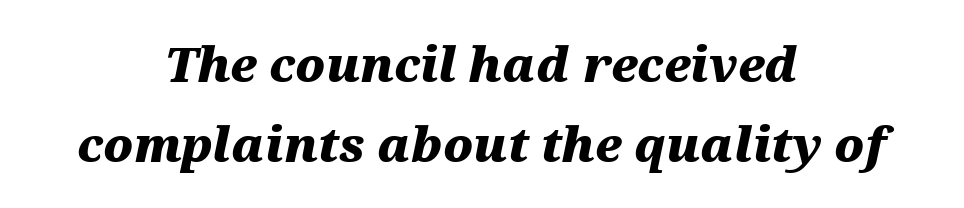
Q: Is the text bold? A: Yes.
Q: Is the text italic (slanted)? A: Yes, it leans right by about 12 degrees.
Q: Is the text underlined? A: No.
Q: How is the paragraph aligned? A: Centered.
Q: Is the spacing between letters normal or unusually wide? A: Normal.
Q: Width (condensed, normal, or wide)? A: Wide.
Q: Stroke contrast? A: Medium.
Q: x-height? A: Medium.
Q: Monospaced? A: No.
